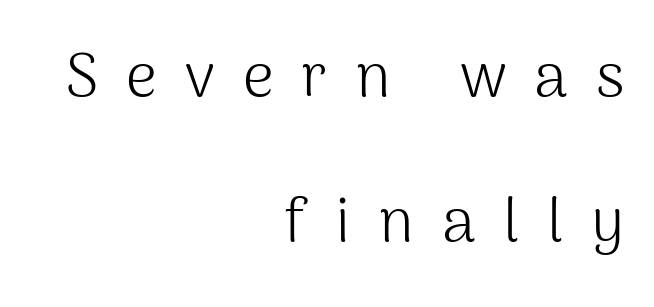
{"serif": "no", "italic": "no", "bold": "no", "weight": "light", "width": "normal", "stroke_contrast": "medium", "x_height": "medium", "monospaced": "no", "underline": "no", "align": "right", "line_spacing": "loose", "line_spacing_ratio": 2.38, "letter_spacing": "wide", "letter_spacing_em": 0.46, "glyph_px": 61}
